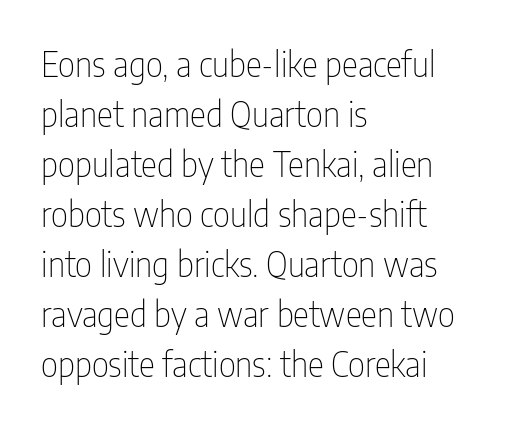
The image shows 34 px thin, condensed sans-serif type, upright; set left-aligned, normal line spacing (1.47x), normal letter spacing, not underlined; low stroke contrast and a medium x-height.
